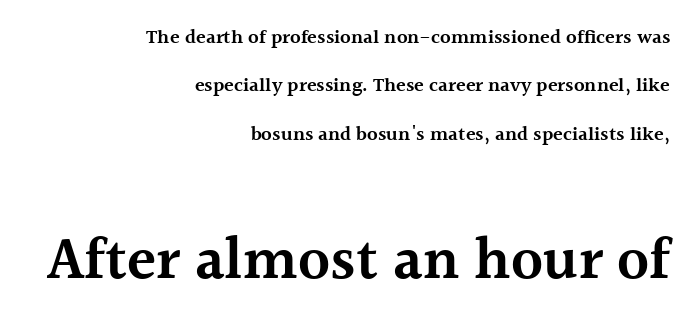
The line texture is even and compact thanks to regular tracking. Weight check: semibold — heavier than regular, not quite bold. The typography opts for an upright posture over an oblique one. Here the designer chose a conventional face with non-uniform glyph widths. These lines stack with their right ends in a neat column. You can tell from the footed stems that serif type was used.
